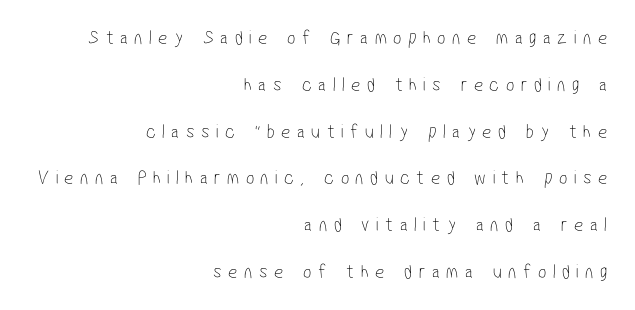
A typesetter would call this heavily tracked-out type. Each row of text sits above clean, open space. Vertical spacing — loose. Weight: regular or lighter. The compositor pushed each line to the right boundary.
